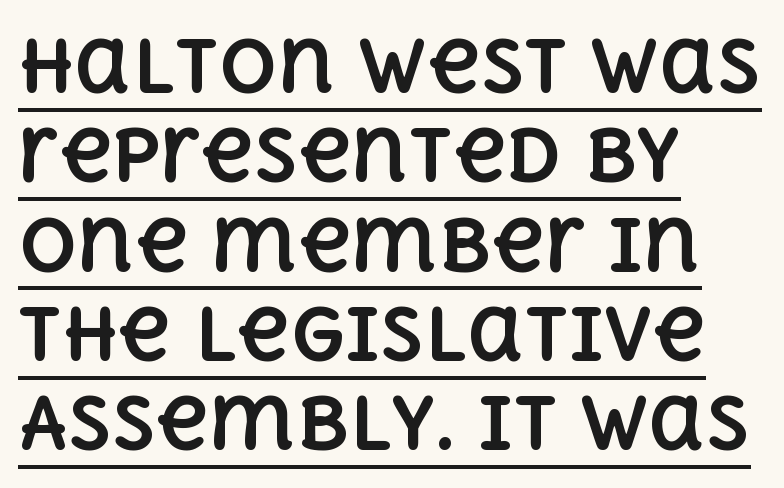
The image shows 72 px bold type, upright; set left-aligned, line spacing 1.24x, normal letter spacing, underlined; a large x-height.
